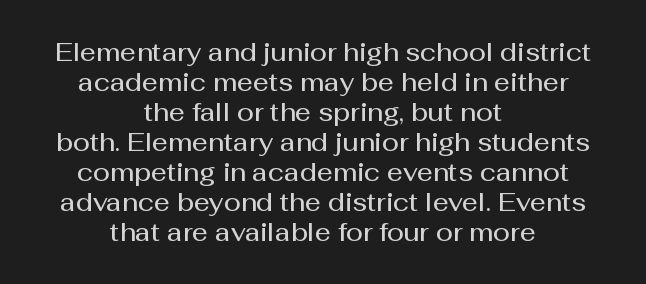
The image shows 25 px text type, upright; set centered, line spacing 1.2x, normal letter spacing, not underlined.
